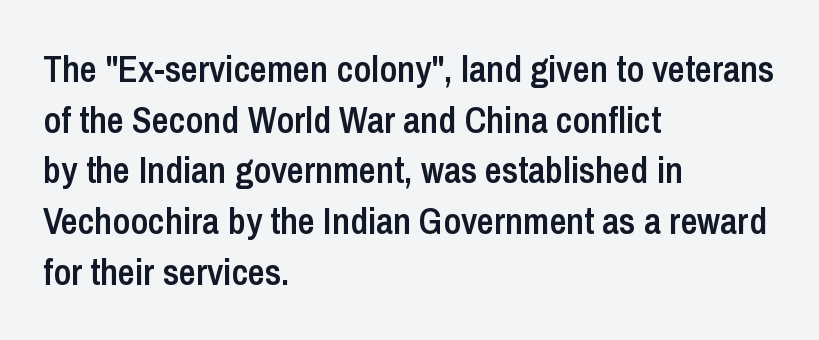
The image shows 37 px semibold, condensed sans-serif type, upright; set left-aligned, normal line spacing (1.37x), normal letter spacing, not underlined; low stroke contrast and a medium x-height.
